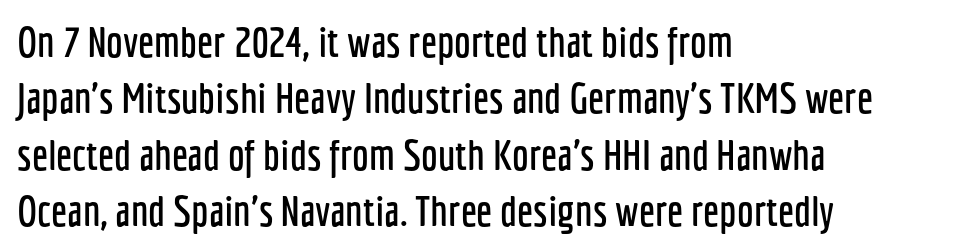
{"serif": "no", "italic": "no", "width": "condensed", "stroke_contrast": "low", "x_height": "medium", "monospaced": "no", "underline": "no", "align": "left", "line_spacing": "normal", "line_spacing_ratio": 1.34, "letter_spacing": "normal", "letter_spacing_em": 0.0, "glyph_px": 42}
